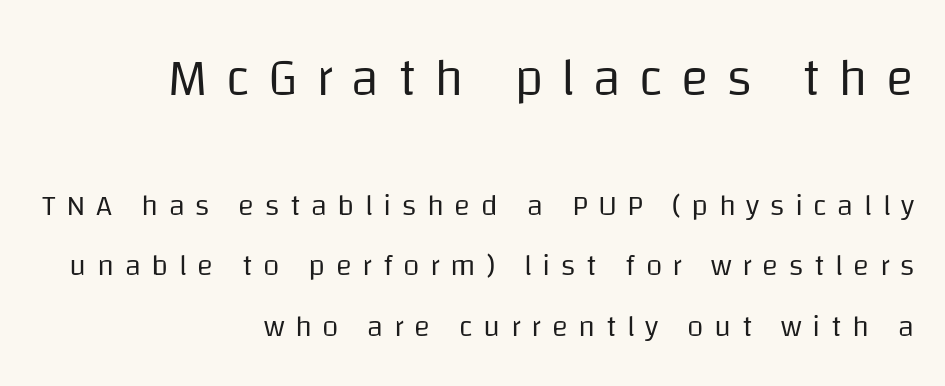
Style check: upright. The line texture is sparse and dotted thanks to wide tracking. Block one is the big one; block two sits smaller underneath. How would I describe the line gaps? Wide and relaxed. The passage shown is typeset with a sans-serif family. The baseline area is clear.
